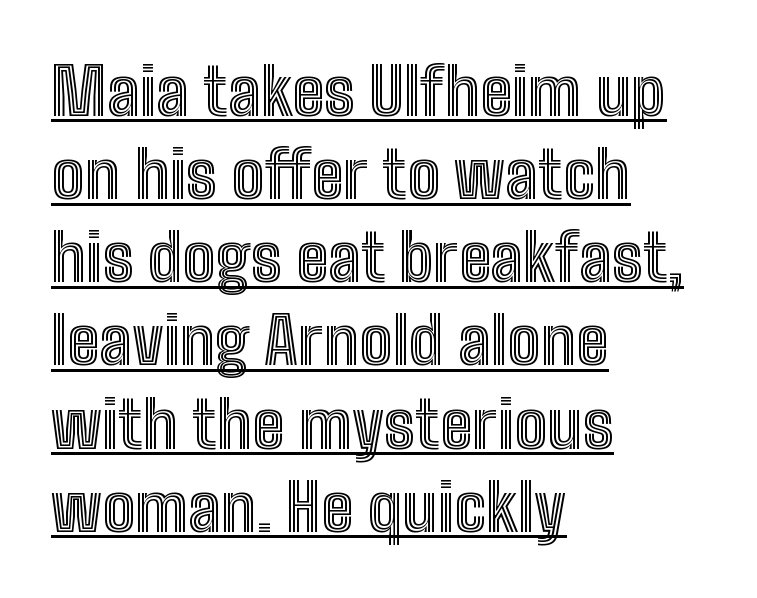
The rag falls on the right side of this text block. Looks like regular typesetting: each glyph gets only the width it needs. Look at the tracking — it's just the regular setting, nothing added. Underlining? Definitely there.
